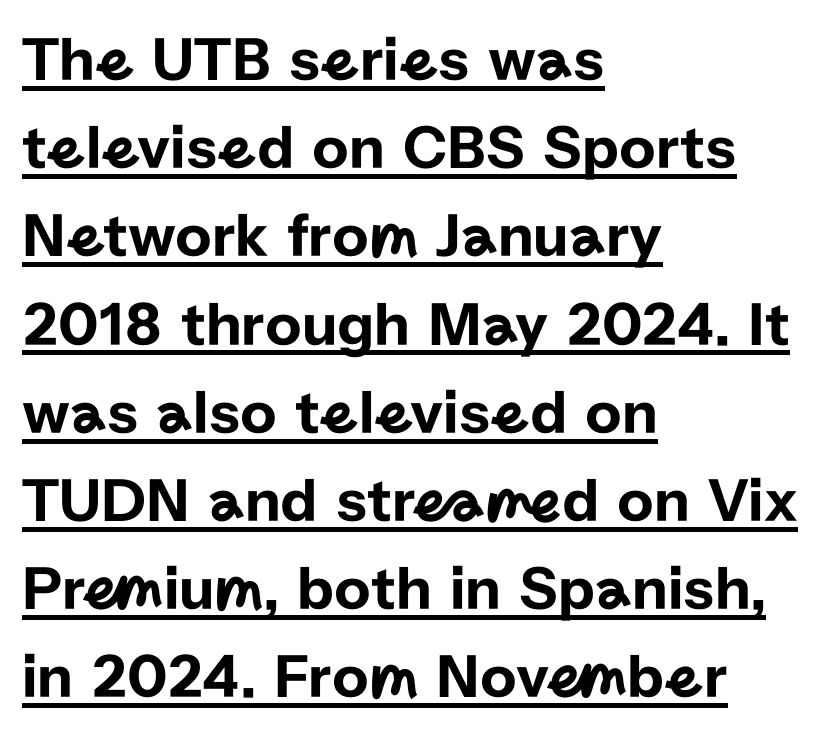
The image shows 63 px sans-serif type, upright; set left-aligned, normal line spacing (1.4x), normal letter spacing, underlined; low stroke contrast and a medium x-height.
